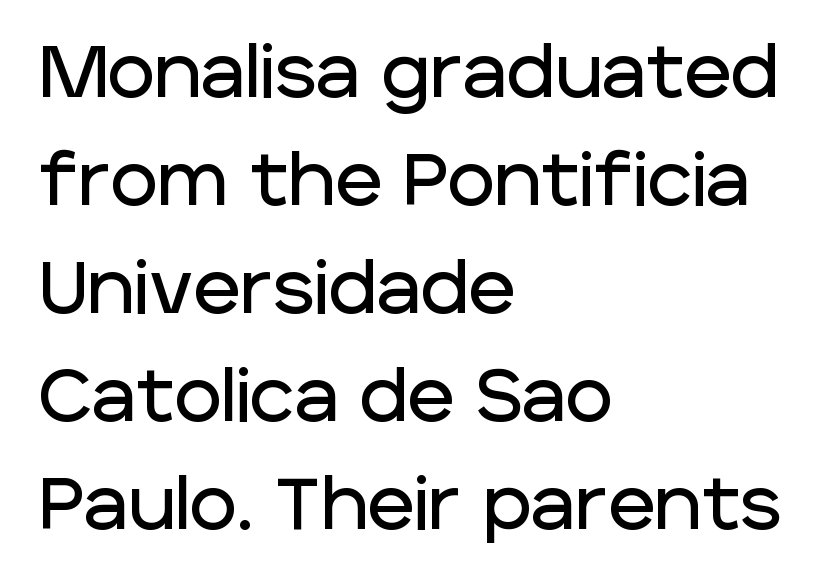
The image shows 72 px sans-serif type, upright; set left-aligned, normal line spacing (1.5x), normal letter spacing, not underlined; low stroke contrast and a large x-height.
